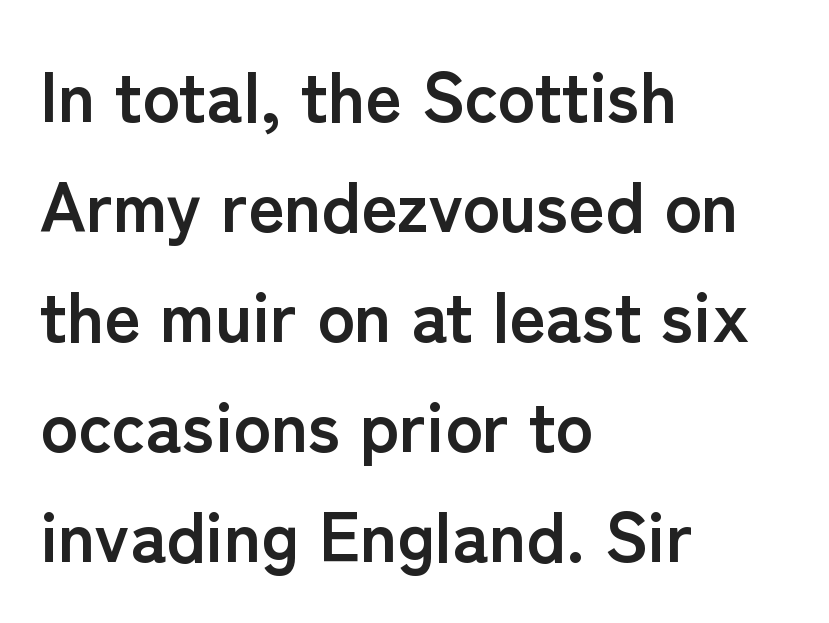
Vertically, the passage feels balanced, rows spaced as you'd expect. The face used here is proportionally spaced, like ordinary book or web type. Ordinary non-slanted type is in use. Examine the stroke ends and you'll find no serifs.
